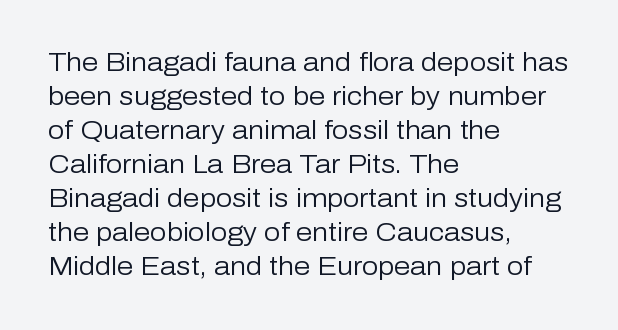
Q: Is the text bold? A: No.
Q: Is the text italic (slanted)? A: No, it is upright.
Q: Is the text underlined? A: No.
Q: How is the paragraph aligned? A: Left-aligned.
Q: Is the spacing between letters normal or unusually wide? A: Normal.
Q: Is the spacing between lines tight, normal or loose? A: Normal.
